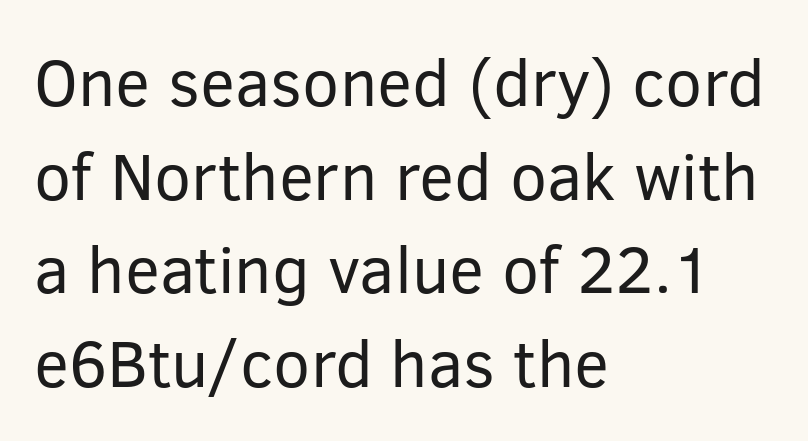
The image shows 66 px regular-weight sans-serif type, upright; set left-aligned, normal line spacing (1.42x), normal letter spacing, not underlined; low stroke contrast and a medium x-height.
